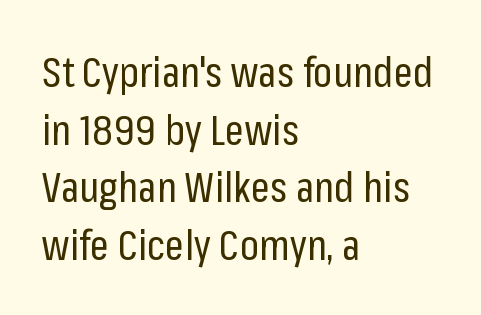
The image shows 42 px regular-weight, condensed sans-serif type, upright; set left-aligned, normal line spacing (1.37x), normal letter spacing, not underlined; low stroke contrast and a medium x-height.
